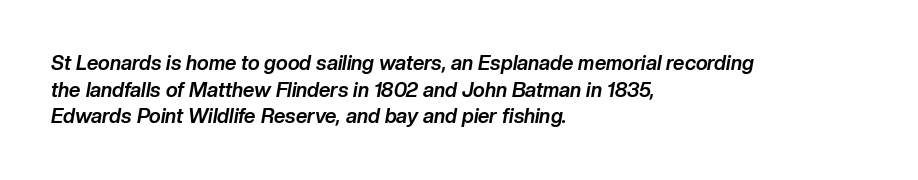
The image shows 20 px bold type, italic (leaning right); set left-aligned, normal line spacing (1.33x), normal letter spacing, not underlined.
